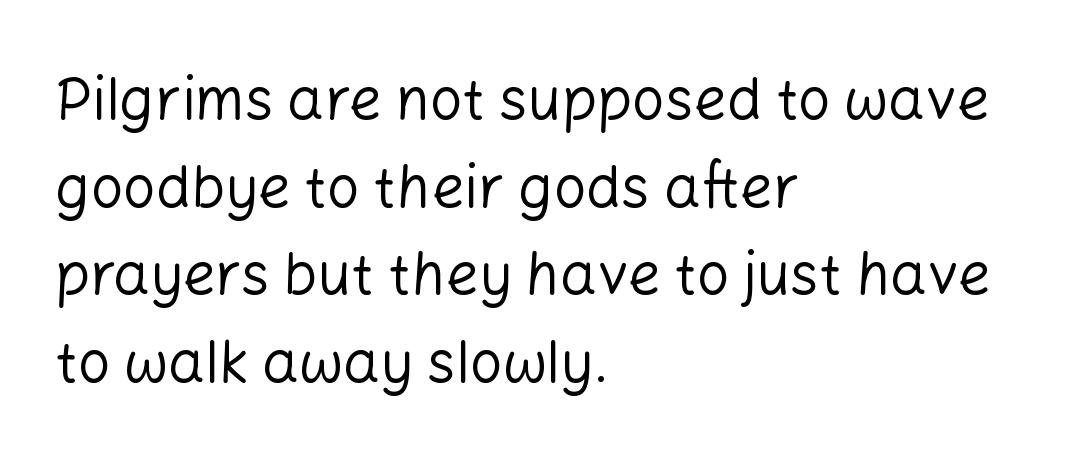
The image shows 58 px regular-weight sans-serif type, upright; set left-aligned, normal line spacing (1.51x), normal letter spacing, not underlined; low stroke contrast and a medium x-height.
